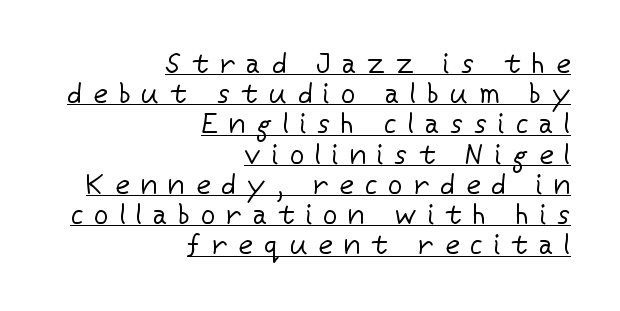
Q: Is the text bold? A: No.
Q: Is the text italic (slanted)? A: No, it is upright.
Q: Is the typeface a serif or a sans-serif typeface? A: Sans-serif.
Q: Is the text underlined? A: Yes.
Q: How is the paragraph aligned? A: Right-aligned.
Q: Is the spacing between letters normal or unusually wide? A: Unusually wide.
Q: Is the spacing between lines tight, normal or loose? A: Tight.
Q: Width (condensed, normal, or wide)? A: Normal.
Q: Stroke contrast? A: Low.
Q: x-height? A: Medium.
Q: Monospaced? A: No.
